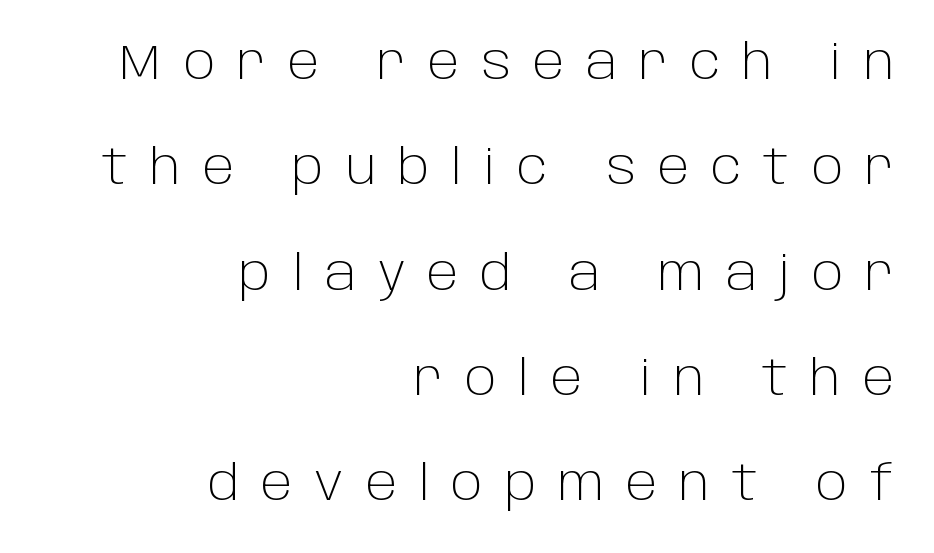
Plain, unruled lines of type. Think standard paragraph weight, or any step lighter than that. Leading is clearly above the norm, producing a sparse column. These lines are composed in type without serifs. Honestly, the letter spacing is so wide it's the main thing you notice.
